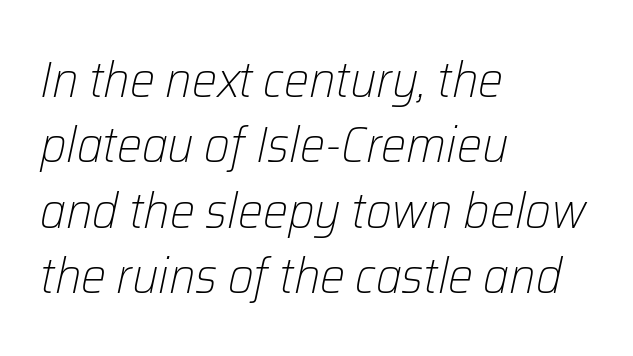
{"italic": "yes", "lean": "right", "slant_degrees": 12, "bold": "no", "weight": "light", "width": "normal", "stroke_contrast": "low", "x_height": "medium", "monospaced": "no", "underline": "no", "align": "left", "line_spacing": "normal", "line_spacing_ratio": 1.31, "letter_spacing": "normal", "letter_spacing_em": 0.0, "glyph_px": 50}
